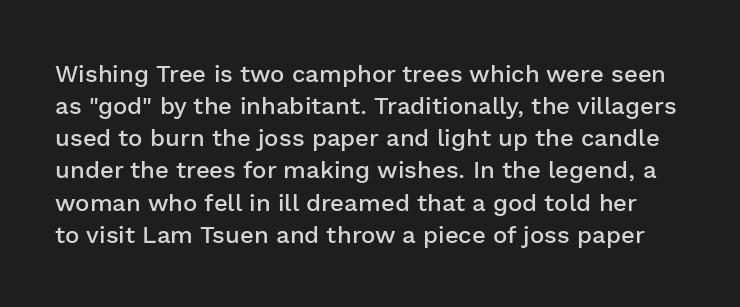
Q: Is the text bold? A: Semi-bold.
Q: Is the text italic (slanted)? A: No, it is upright.
Q: Is the text underlined? A: No.
Q: Is the spacing between letters normal or unusually wide? A: Normal.
Q: Is the spacing between lines tight, normal or loose? A: Normal.
